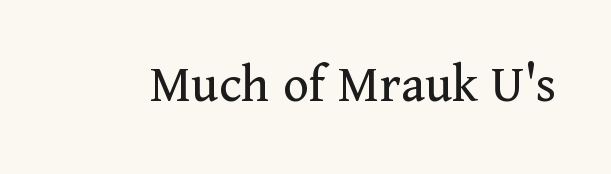
Q: Is the text bold? A: No.
Q: Is the text italic (slanted)? A: No, it is upright.
Q: Is the typeface a serif or a sans-serif typeface? A: Serif.
Q: Is the text underlined? A: No.
Q: Is the spacing between letters normal or unusually wide? A: Normal.
Q: Width (condensed, normal, or wide)? A: Normal.
Q: Stroke contrast? A: Medium.
Q: x-height? A: Medium.
Q: Monospaced? A: No.
